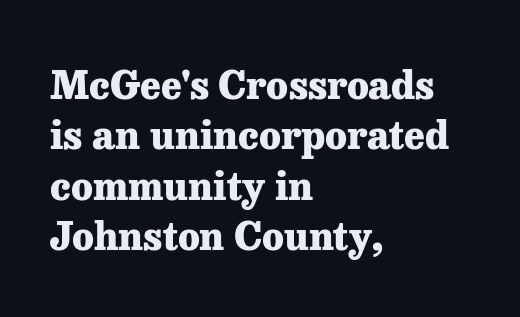
The image shows 39 px heavy serif type, upright; set left-aligned, normal line spacing (1.29x), normal letter spacing, not underlined; low stroke contrast and a medium x-height.
